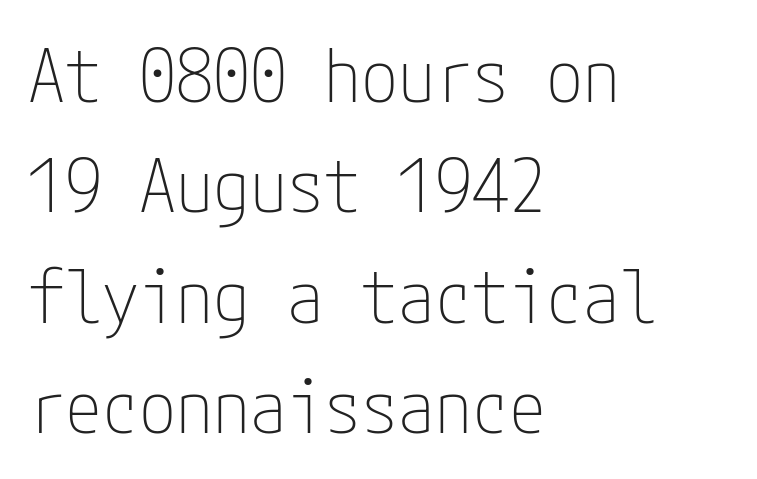
Vertically, the passage feels balanced, rows spaced as you'd expect. Every character sits straight up, as roman type does. The characters display no serif detailing; their extremities are plain. Which margin do the lines hug? The left one — the right edge is uneven. This rendering leaves character spacing at its baseline value. Stems here are at most as thick as an everyday book face.
